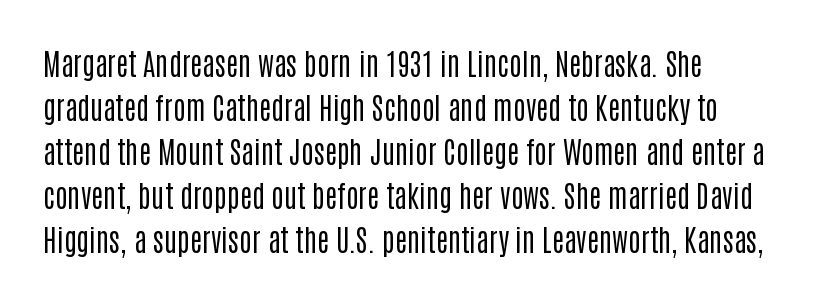
Q: Is the text bold? A: No.
Q: Is the text italic (slanted)? A: No, it is upright.
Q: Is the typeface a serif or a sans-serif typeface? A: Sans-serif.
Q: Is the text underlined? A: No.
Q: How is the paragraph aligned? A: Left-aligned.
Q: Is the spacing between letters normal or unusually wide? A: Normal.
Q: Is the spacing between lines tight, normal or loose? A: Normal.
Q: Width (condensed, normal, or wide)? A: Condensed.
Q: Stroke contrast? A: Low.
Q: x-height? A: Large.
Q: Monospaced? A: No.
